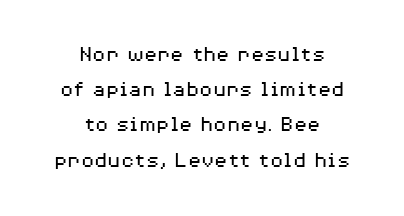
The image shows 22 px text type, upright; set centered, normal line spacing (1.6x), normal letter spacing, not underlined.
